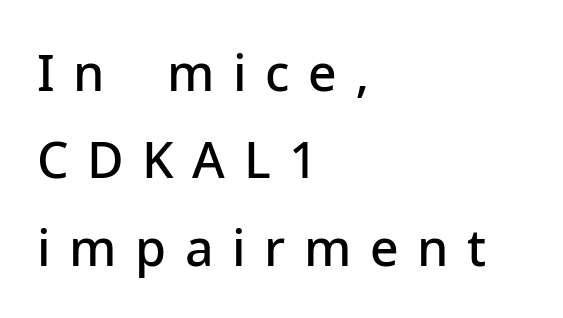
The image shows 50 px semibold sans-serif type, upright; set left-aligned, line spacing 1.75x, unusually wide letter spacing (+0.37 em), not underlined; low stroke contrast and a medium x-height.
